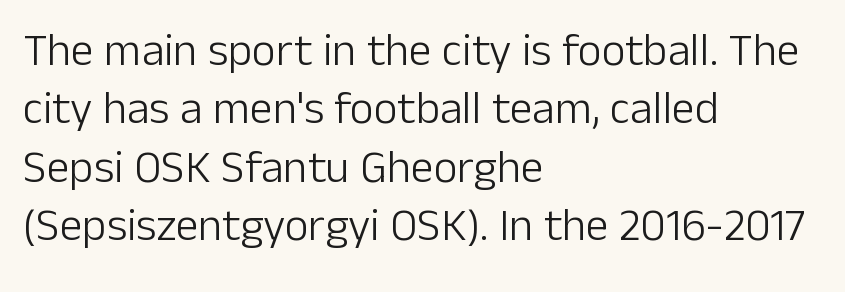
Typographically, this falls in the sans-serif category. These lines are rendered in a variable-pitch font. Evenly set lines give the paragraph a standard silhouette. The text block is weighted toward the left margin, trailing off unevenly rightward. Decoration check: the copy has no underline. Every character sits straight up, as roman type does.
